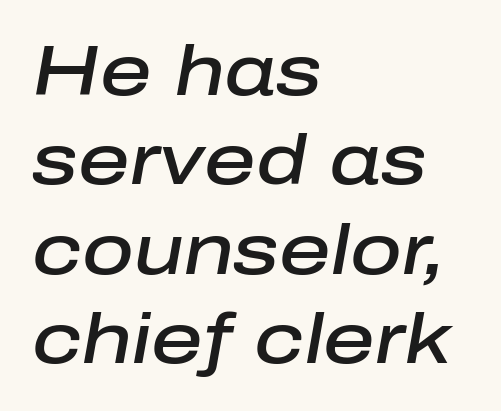
{"italic": "yes", "lean": "right", "slant_degrees": 10, "bold": "semi", "weight": "semibold", "width": "normal", "stroke_contrast": "low", "x_height": "medium", "monospaced": "no", "underline": "no", "align": "left", "line_spacing": "normal", "line_spacing_ratio": 1.26, "letter_spacing": "normal", "letter_spacing_em": 0.0, "glyph_px": 71}
